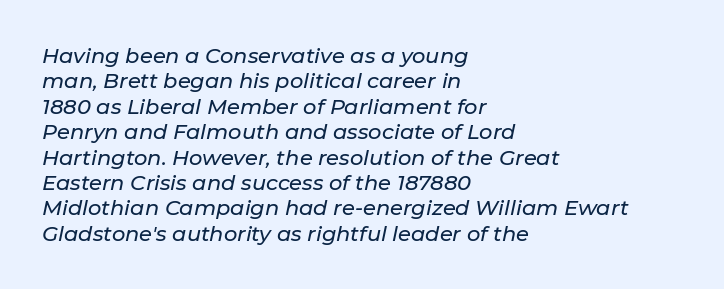
Does extra space separate the letters? No, they use regular spacing. Words float on clear page, feet unadorned. You can tell it's italic because the verticals aren't actually vertical. Layout note: lines flush left.
